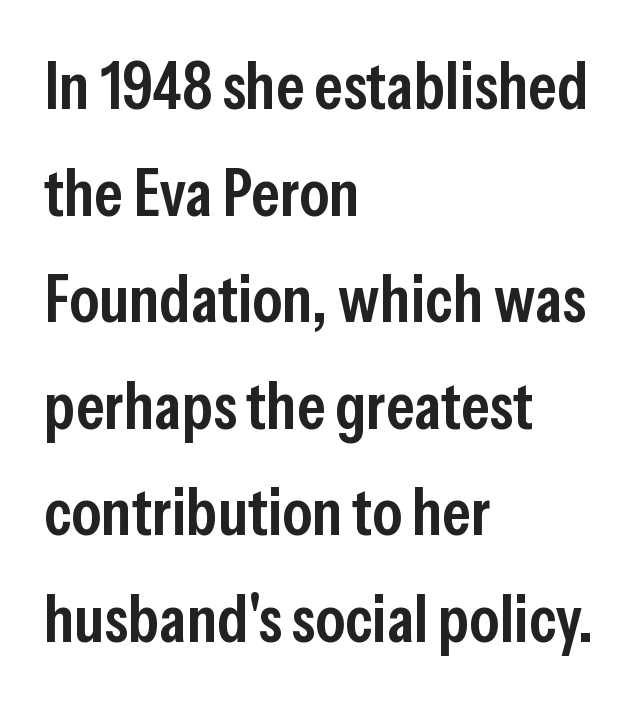
{"serif": "no", "italic": "no", "bold": "semi", "weight": "semibold", "width": "condensed", "stroke_contrast": "low", "x_height": "medium", "monospaced": "no", "underline": "no", "align": "left", "line_spacing": "normal", "line_spacing_ratio": 1.59, "letter_spacing": "normal", "letter_spacing_em": 0.0, "glyph_px": 67}
